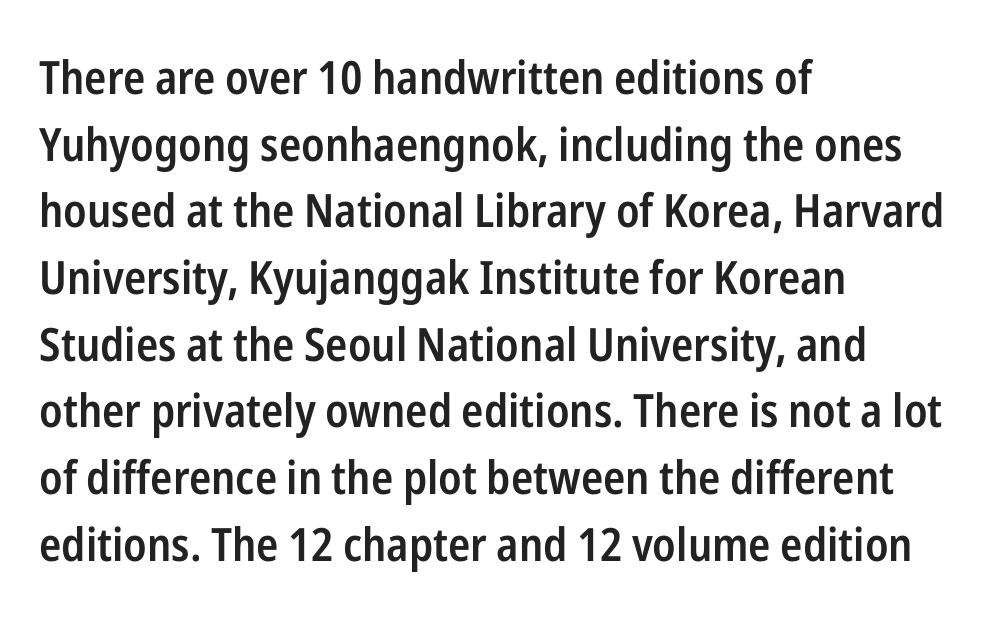
The image shows 46 px semibold, condensed sans-serif type, upright; set left-aligned, normal line spacing (1.45x), normal letter spacing, not underlined; low stroke contrast and a medium x-height.
